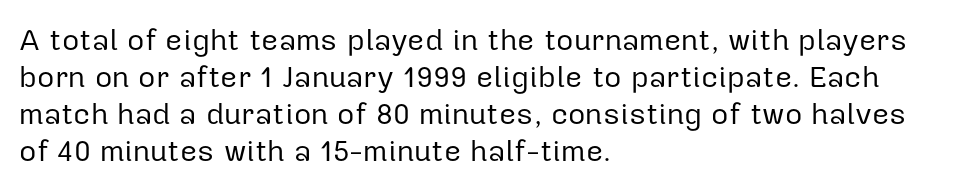
Descender tails drop into unmarked territory. The rendering shows plain stroke endings on the letterforms — a sans-serif design. Weight class: somewhere from thin through regular. No italicization has been applied; the sample stays upright.
